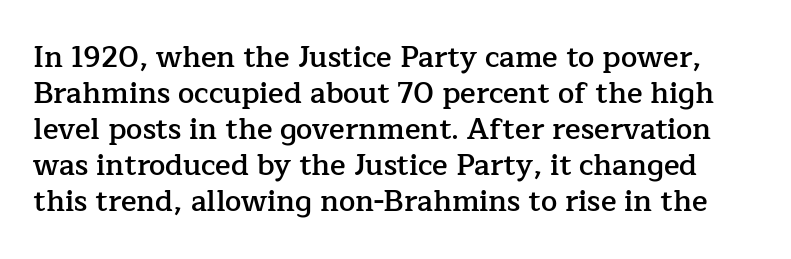
What stands out about the letter spacing? Nothing — it is the standard amount. It's the straight-up-and-down kind of type. The zone under the glyphs is completely vacant. The designer went with a serif here, giving each stem small feet. Spacing verdict: proportional, widths tailored to each character. Look at the stroke-to-counter ratio: somewhat heavy, a semibold.
